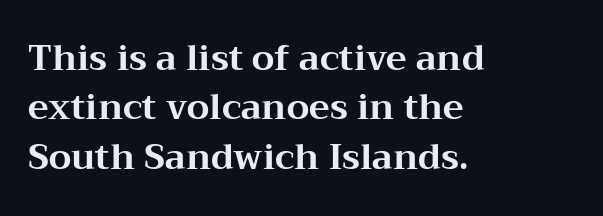
A clean baseline with only descenders dipping below it. This is the regular roman posture of the typeface. Spacing verdict: proportional, widths tailored to each character. The passage shown is typeset with a serif family. The rendering uses a moderate line-height, typical for paragraphs.
